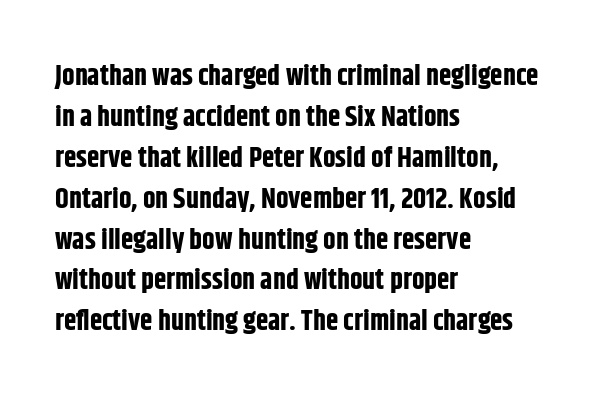
The image shows 28 px bold, condensed sans-serif type, upright; set left-aligned, normal line spacing (1.46x), normal letter spacing, not underlined; low stroke contrast and a large x-height.
